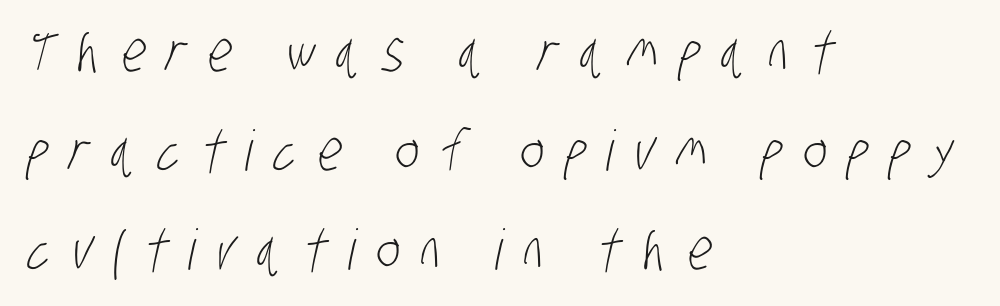
Caption: face not bold, strokes unweighted. Teacher's note: observe the even left margin — that is flush-left alignment. Looks like regular typesetting: each glyph gets only the width it needs. Descenders are the only things crossing below the line.
